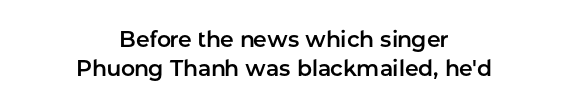
Q: Is the text italic (slanted)? A: No, it is upright.
Q: Is the text underlined? A: No.
Q: How is the paragraph aligned? A: Centered.
Q: Is the spacing between letters normal or unusually wide? A: Normal.
Q: Is the spacing between lines tight, normal or loose? A: Normal.
